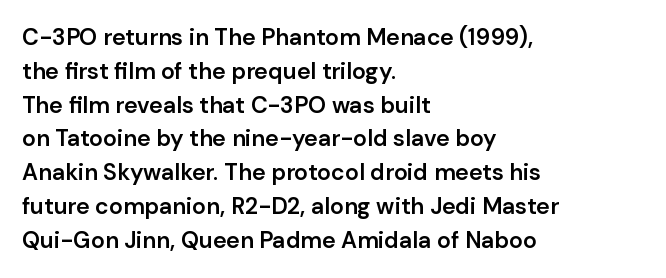
The image shows 23 px text type, upright; set left-aligned, normal line spacing (1.47x), normal letter spacing, not underlined.
